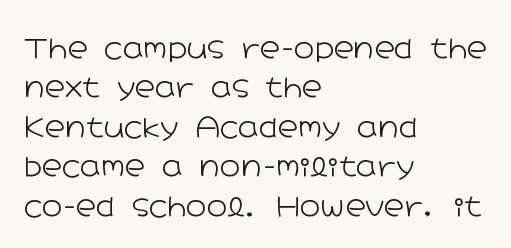
{"serif": "no", "italic": "no", "bold": "no", "weight": "light", "width": "wide", "stroke_contrast": "low", "x_height": "medium", "monospaced": "no", "underline": "no", "align": "left", "line_spacing": "normal", "line_spacing_ratio": 1.41, "letter_spacing": "normal", "letter_spacing_em": 0.0, "glyph_px": 28}
